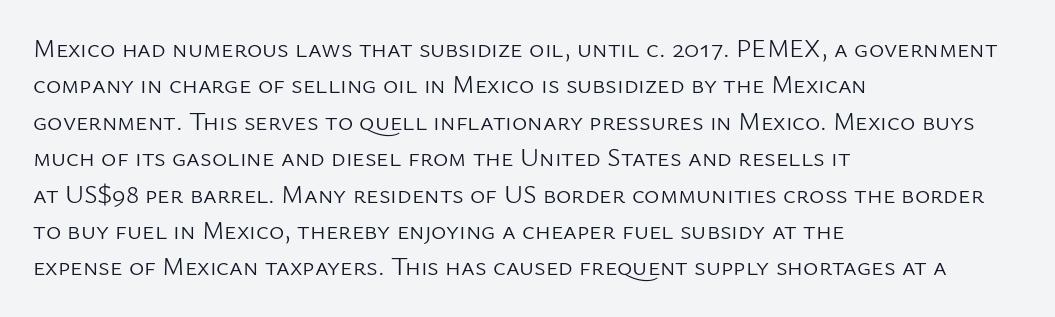
Short and long lines alike share a common starting point at left. The typeface has the unassuming heft of standard copy or less. Is the letter spacing exaggerated? No — it looks like the ordinary default. Has an underline been added? It has not. Posture: vertical.
